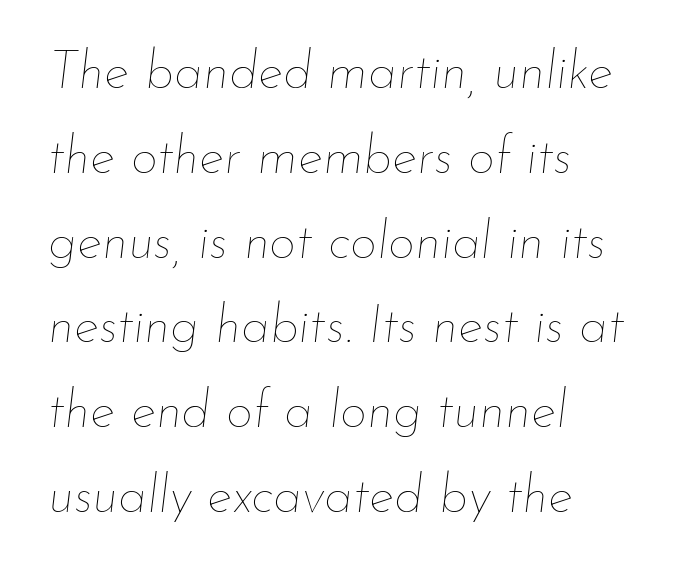
The zone under the glyphs is completely vacant. How would I describe the line gaps? Plain and ordinary. Inter-character spacing is left at the font's built-in metrics. Teacher's note: observe the even left margin — that is flush-left alignment. The rendering uses natural spacing where letterforms have individual widths.
